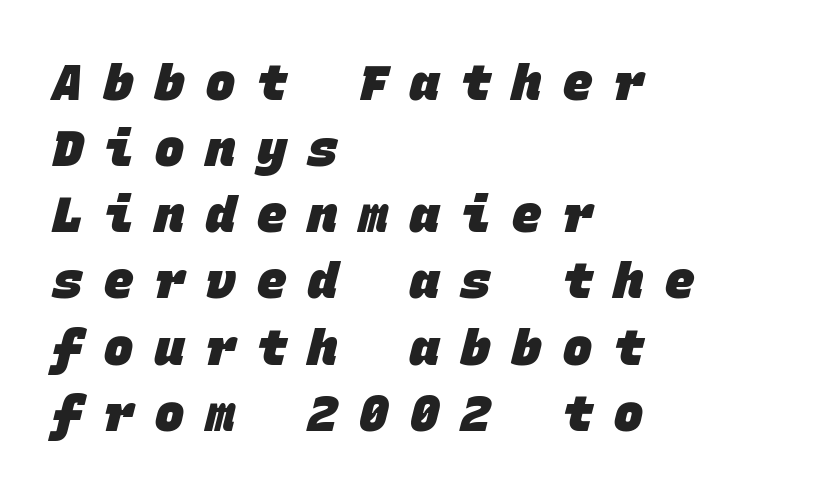
The image shows 49 px heavy sans-serif type, monospaced; set left-aligned, normal line spacing (1.35x), unusually wide letter spacing (+0.44 em), not underlined; low stroke contrast and a large x-height.
